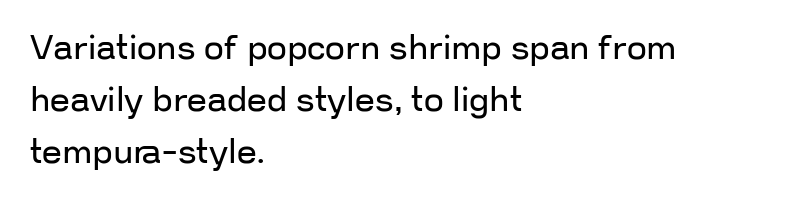
Type without underlining. Think of a printed novel: that variable character pitch is what you see here. Nope, not italic — everything's standing straight. The rendering anchors every line to the left-hand side. The font family rendered here belongs to the sans-serif group. The passage shown stacks its lines at a standard gap.
